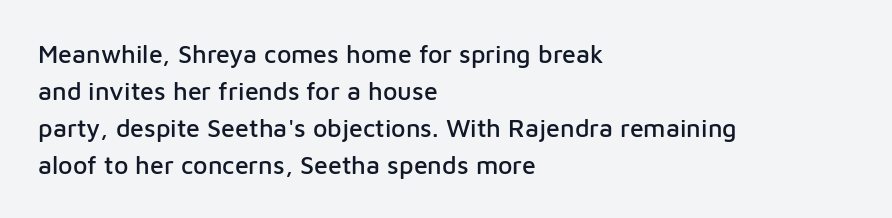
{"italic": "no", "underline": "no", "align": "left", "line_spacing": "normal", "line_spacing_ratio": 1.48, "letter_spacing": "normal", "letter_spacing_em": 0.0, "glyph_px": 25}
